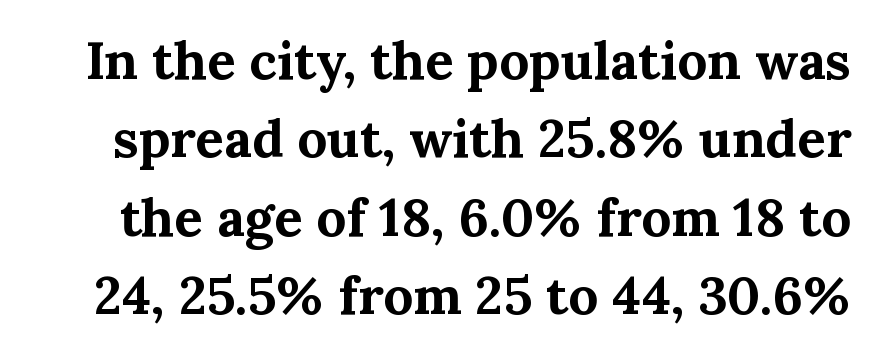
Q: Is the text bold? A: Yes.
Q: Is the text italic (slanted)? A: No, it is upright.
Q: Is the typeface a serif or a sans-serif typeface? A: Serif.
Q: Is the text underlined? A: No.
Q: Is the spacing between letters normal or unusually wide? A: Normal.
Q: Is the spacing between lines tight, normal or loose? A: Normal.
Q: Width (condensed, normal, or wide)? A: Normal.
Q: Stroke contrast? A: Medium.
Q: x-height? A: Medium.
Q: Monospaced? A: No.
